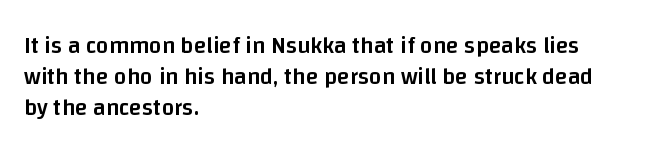
{"italic": "no", "bold": "semi", "underline": "no", "align": "left", "line_spacing": "normal", "line_spacing_ratio": 1.35, "letter_spacing": "normal", "letter_spacing_em": 0.0, "glyph_px": 23}
